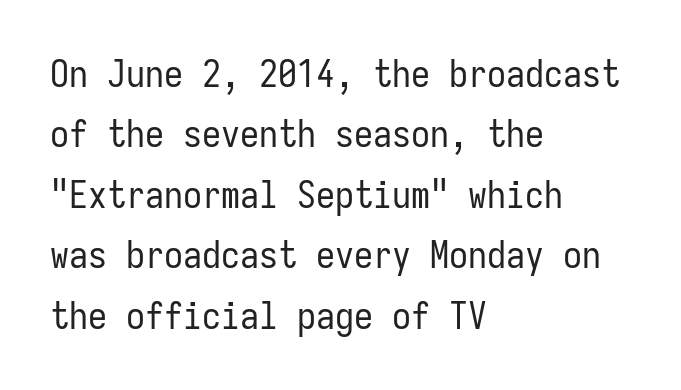
The lines in this sample share a left origin and differ only in where they stop. Is there any slant? The stems are plumb. The space directly below the letters is spotless. Each letter, wide or thin by design, is forced into the same width here. How are the letters spaced? Ordinarily, with no added tracking. The letterforms sit at book weight or below.
